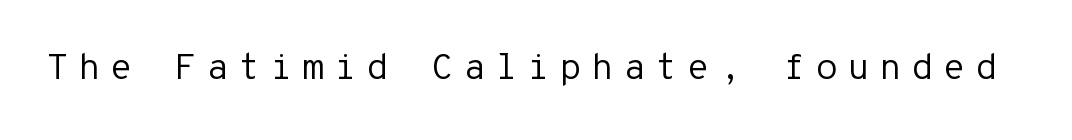
Looks like terminal output: every glyph gets an equal slot. Check under the words: just untouched page. The letters are spread apart with noticeably loose tracking. Does the lettering tilt? It doesn't — this is upright. Serif or sans? Sans — the stroke terminals are bare. Weight class: somewhere from thin through regular.
